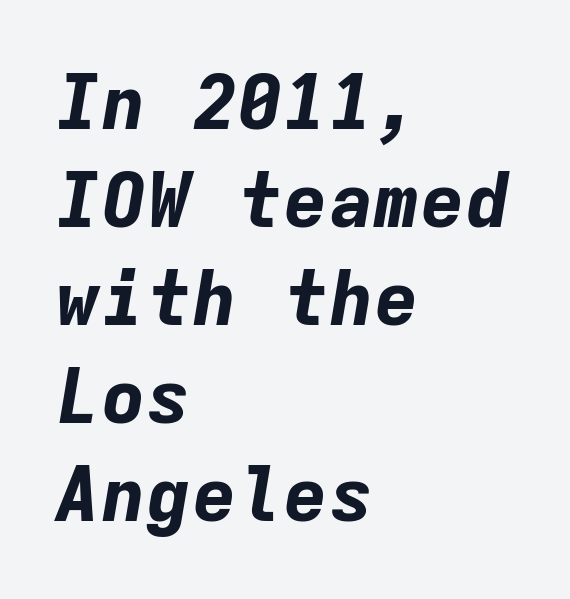
Q: Is the text bold? A: Yes.
Q: Is the text italic (slanted)? A: Yes, it leans right by about 9 degrees.
Q: Is the text underlined? A: No.
Q: How is the paragraph aligned? A: Left-aligned.
Q: Is the spacing between letters normal or unusually wide? A: Normal.
Q: Is the spacing between lines tight, normal or loose? A: Normal.
Q: Width (condensed, normal, or wide)? A: Normal.
Q: Stroke contrast? A: Low.
Q: x-height? A: Medium.
Q: Monospaced? A: Yes.
